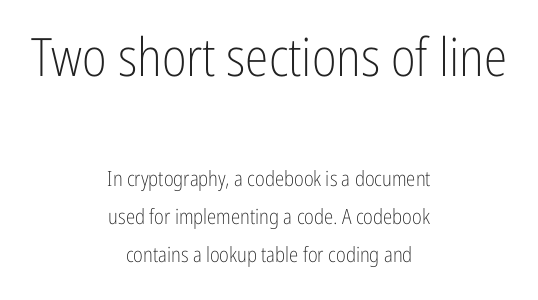
The image shows 53 px light, condensed sans-serif type, upright; set centered, line spacing 1.82x, normal letter spacing, not underlined; the first (top) block is 2.52x larger; low stroke contrast and a medium x-height.
